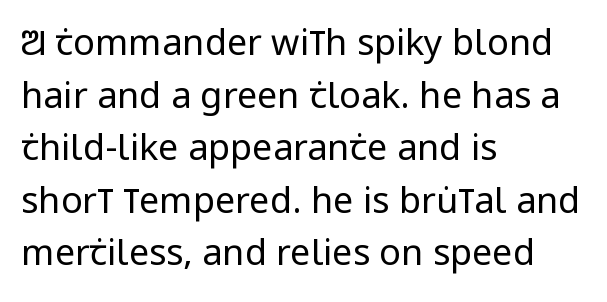
The image shows 36 px regular-weight, condensed sans-serif type, upright; set left-aligned, normal line spacing (1.46x), normal letter spacing, not underlined; low stroke contrast and a large x-height.
